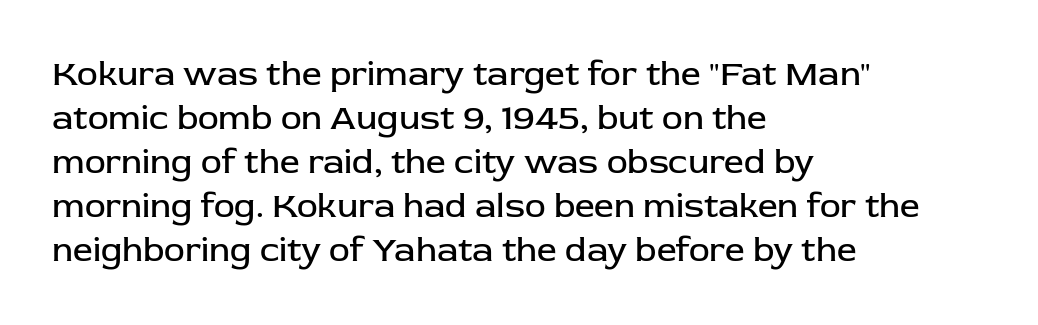
Typographically, this falls in the sans-serif category. No extra tracking has been applied to these lines. Vertically, the passage feels balanced, rows spaced as you'd expect. Reading down the block, your eye returns to a fixed left position each line.
